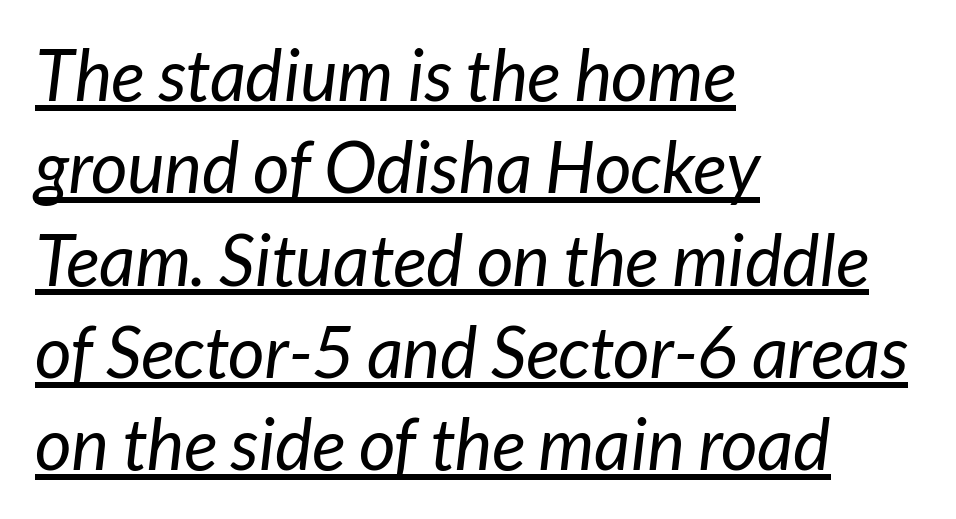
The typeface chosen for these lines omits serifs. Observe the ordinary spacing: letters are neighbours, not strangers. Notice how the passage keeps a crisp vertical edge on the left only. Stroke mass is kept to a normal reading level or below. A typesetter would call this proportional, since set widths differ per character. Beneath each row of characters lies a ruled line.
